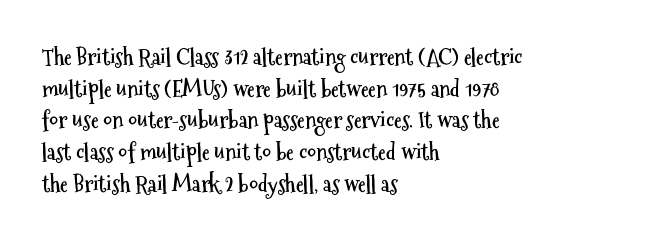
The image shows 22 px bold type, upright; set left-aligned, normal line spacing (1.44x), normal letter spacing, not underlined.
